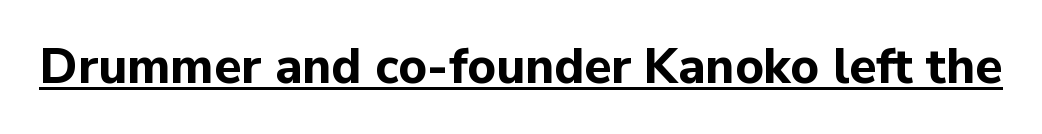
{"serif": "no", "italic": "no", "bold": "yes", "weight": "bold", "width": "normal", "stroke_contrast": "low", "x_height": "medium", "monospaced": "no", "underline": "yes", "letter_spacing": "normal", "letter_spacing_em": 0.0, "glyph_px": 49}
